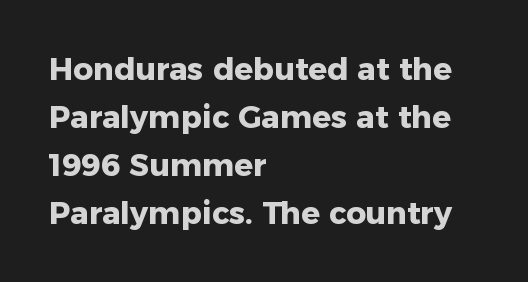
The image shows 31 px heavy sans-serif type, upright; set left-aligned, normal line spacing (1.55x), normal letter spacing, not underlined; low stroke contrast and a medium x-height.
